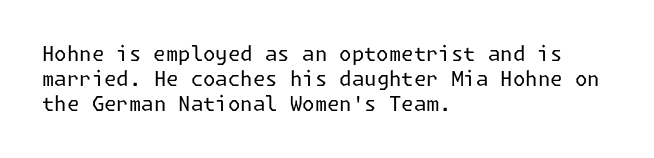
The image shows 20 px text type, upright; set left-aligned, normal line spacing (1.26x), normal letter spacing, not underlined.
